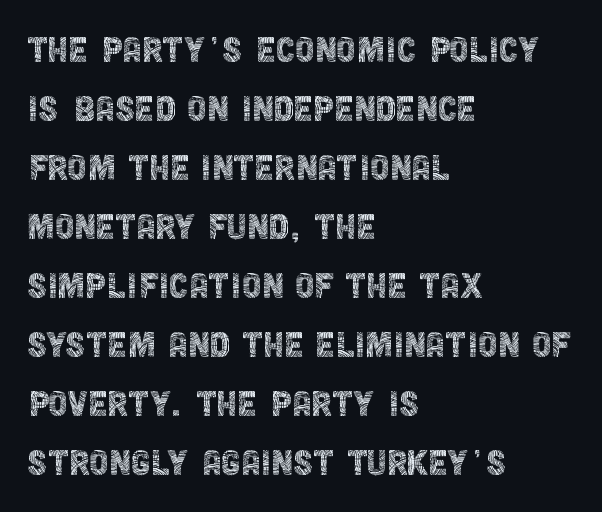
Nobody touched the tracking dial on this one. Classification — sans serif. Weight: regular or lighter. Every row of glyphs begins at an identical x-position on the left. Tall strokes in this sample are plumb rather than angled. The zone under the glyphs is completely vacant.
